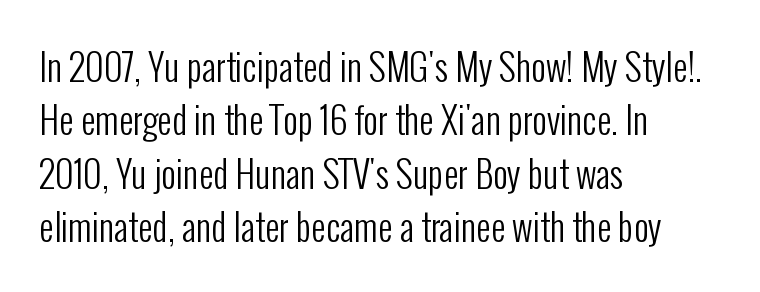
{"serif": "no", "italic": "no", "bold": "no", "weight": "regular", "width": "condensed", "stroke_contrast": "low", "x_height": "medium", "monospaced": "no", "underline": "no", "align": "left", "line_spacing": "normal", "line_spacing_ratio": 1.48, "letter_spacing": "normal", "letter_spacing_em": 0.0, "glyph_px": 36}
